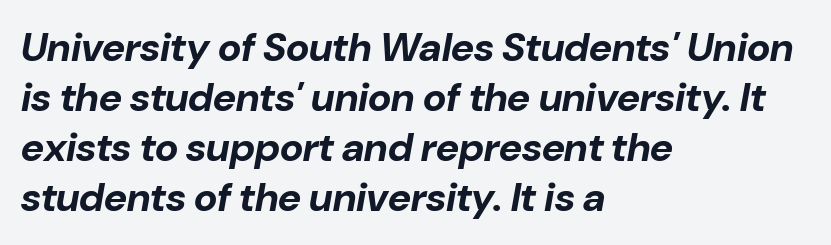
Set as a true bold cut, around the 700 mark. Observe the lean: these are italic letterforms. A classic flush-left, rag-right setting is used for this passage. Is this a fixed-width face? No — the glyphs have proportional, varying widths.
